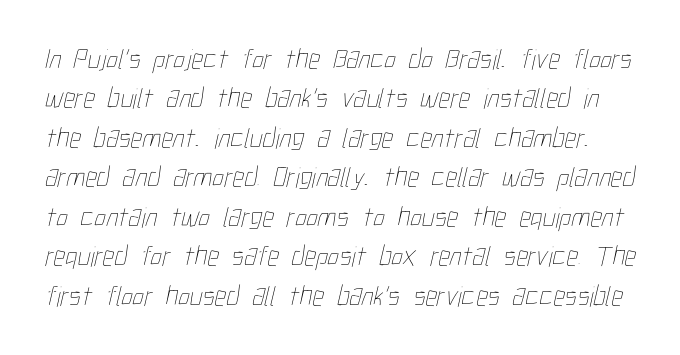
{"bold": "no", "weight": "thin", "width": "condensed", "stroke_contrast": "low", "x_height": "medium", "monospaced": "no", "underline": "no", "line_spacing": "normal", "line_spacing_ratio": 1.36, "letter_spacing": "normal", "letter_spacing_em": 0.0, "glyph_px": 29}
